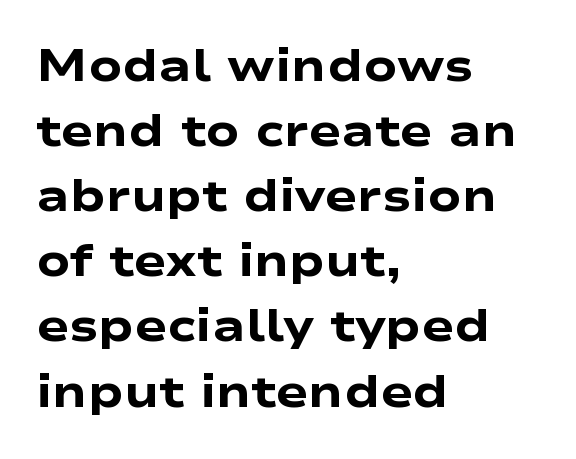
The image shows 44 px heavy, wide sans-serif type; set left-aligned, normal line spacing (1.48x), normal letter spacing, not underlined; low stroke contrast and a medium x-height.
